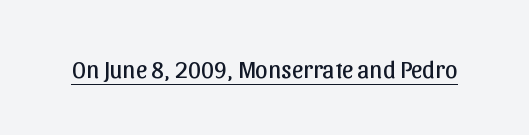
{"italic": "no", "bold": "no", "underline": "yes", "letter_spacing": "normal", "letter_spacing_em": 0.0, "glyph_px": 25}
